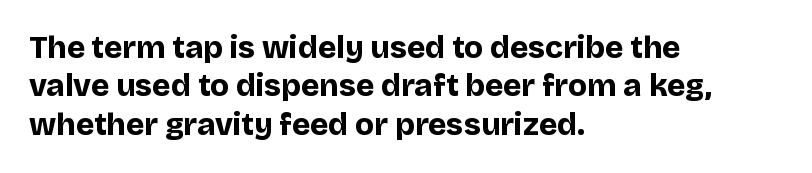
Q: Is the text bold? A: Yes.
Q: Is the text italic (slanted)? A: No, it is upright.
Q: Is the typeface a serif or a sans-serif typeface? A: Sans-serif.
Q: Is the text underlined? A: No.
Q: How is the paragraph aligned? A: Left-aligned.
Q: Is the spacing between letters normal or unusually wide? A: Normal.
Q: Width (condensed, normal, or wide)? A: Normal.
Q: Stroke contrast? A: Low.
Q: x-height? A: Large.
Q: Monospaced? A: No.
